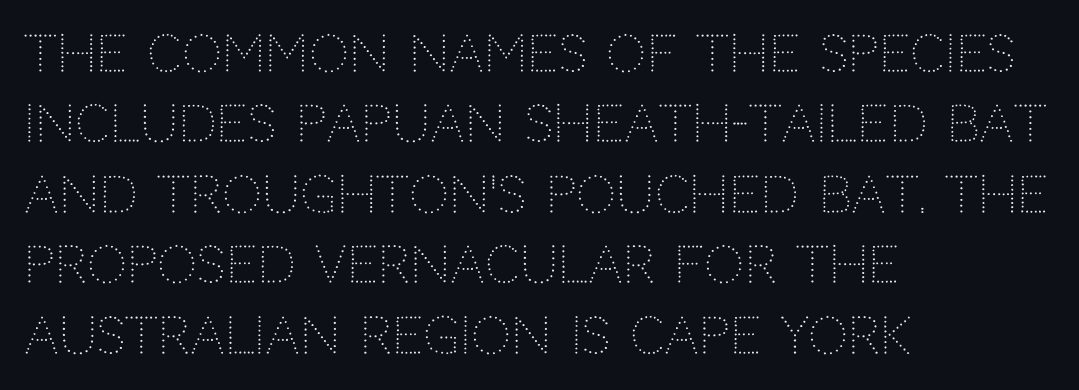
Q: Is the text bold? A: No.
Q: Is the text italic (slanted)? A: No, it is upright.
Q: Is the typeface a serif or a sans-serif typeface? A: Sans-serif.
Q: Is the text underlined? A: No.
Q: How is the paragraph aligned? A: Left-aligned.
Q: Is the spacing between letters normal or unusually wide? A: Normal.
Q: Is the spacing between lines tight, normal or loose? A: Normal.
Q: Width (condensed, normal, or wide)? A: Normal.
Q: Stroke contrast? A: Low.
Q: x-height? A: Large.
Q: Monospaced? A: No.
